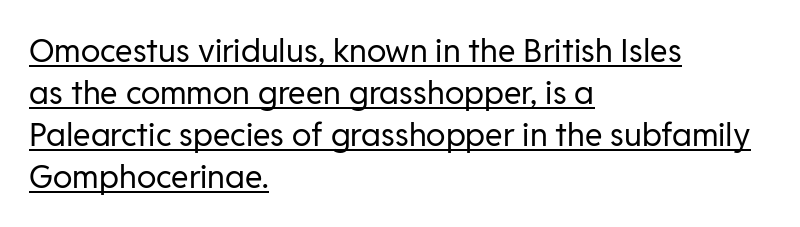
Is this a heavy cut? Hardly; it is regular or lighter. The specimen includes a rule beneath the text block's lines. Serifs: no, the terminals of the letterforms are clean. The paragraph has a hard left edge and a soft right edge.
